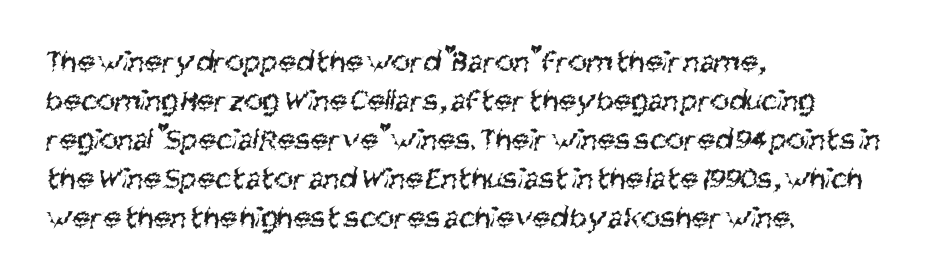
{"serif": "no", "bold": "no", "weight": "regular", "width": "condensed", "stroke_contrast": "medium", "x_height": "large", "monospaced": "no", "underline": "no", "align": "left", "line_spacing_ratio": 1.22, "letter_spacing": "normal", "letter_spacing_em": 0.0, "glyph_px": 32}
